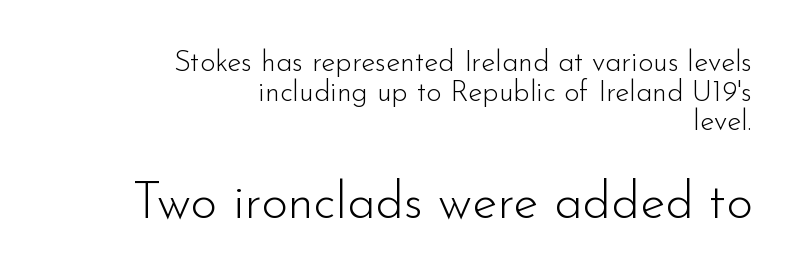
{"serif": "no", "italic": "no", "bold": "no", "weight": "light", "width": "normal", "stroke_contrast": "low", "x_height": "small", "monospaced": "no", "underline": "no", "align": "right", "line_spacing": "tight", "line_spacing_ratio": 1.02, "letter_spacing": "normal", "letter_spacing_em": 0.0, "larger_block": "second", "size_ratio": 1.76, "glyph_px": 51}
